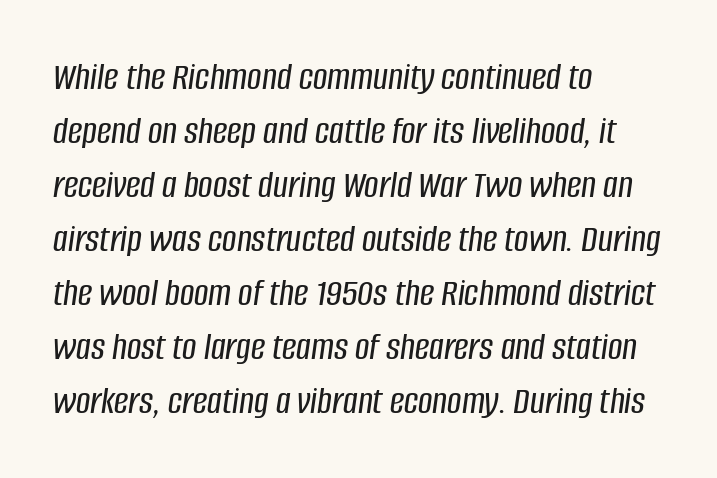
The image shows 40 px condensed type, italic (leaning right); set left-aligned, normal line spacing (1.35x), normal letter spacing, not underlined; low stroke contrast and a large x-height.
